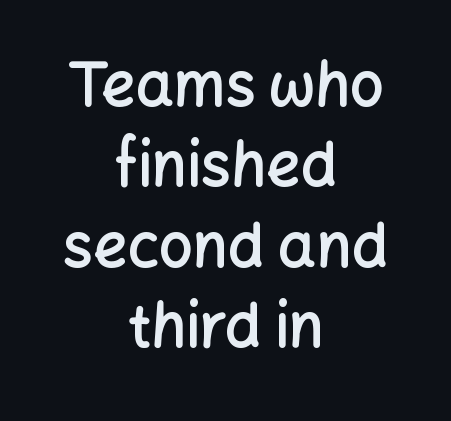
The image shows 60 px semibold sans-serif type, upright; set centered, normal line spacing (1.34x), normal letter spacing, not underlined; low stroke contrast and a medium x-height.
